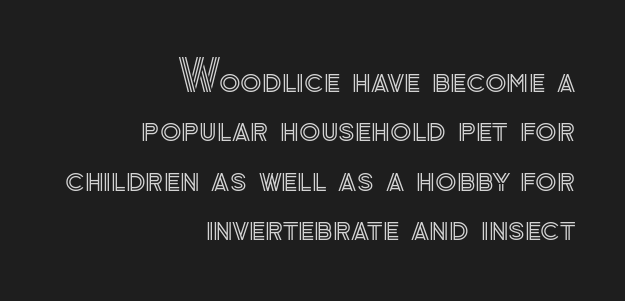
Q: Is the text italic (slanted)? A: No, it is upright.
Q: Is the text underlined? A: No.
Q: How is the paragraph aligned? A: Right-aligned.
Q: Is the spacing between letters normal or unusually wide? A: Normal.
Q: Is the spacing between lines tight, normal or loose? A: Tight.
Q: Width (condensed, normal, or wide)? A: Normal.
Q: x-height? A: Small.
Q: Monospaced? A: No.
